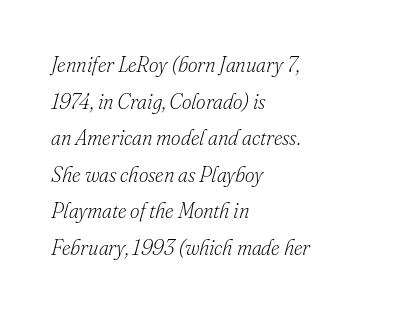
The image shows 21 px text type, italic (leaning right); set left-aligned, line spacing 1.74x, normal letter spacing, not underlined.
